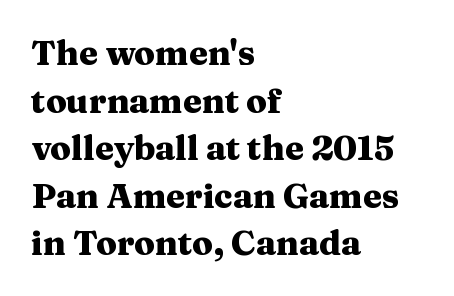
{"serif": "yes", "italic": "no", "bold": "yes", "weight": "heavy", "width": "wide", "stroke_contrast": "medium", "x_height": "medium", "monospaced": "no", "underline": "no", "align": "left", "line_spacing": "normal", "line_spacing_ratio": 1.4, "letter_spacing": "normal", "letter_spacing_em": 0.0, "glyph_px": 34}
